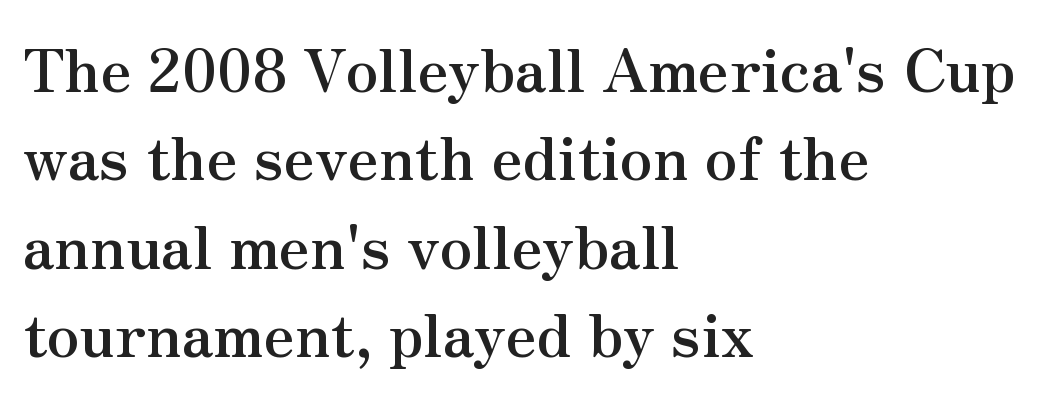
There is no visible air inserted between adjacent glyphs. Check where the strokes stop: tiny serifs finish them off. The setting favours the left margin, as ordinary paragraphs usually do. Notice how the stems are strictly vertical — no italics here.
